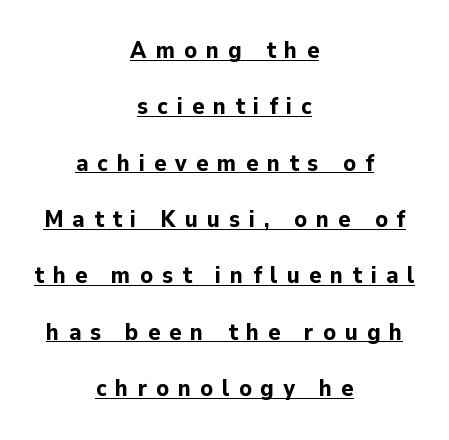
The image shows 23 px bold type, upright; set centered, loose line spacing (2.45x), unusually wide letter spacing (+0.39 em), underlined.
